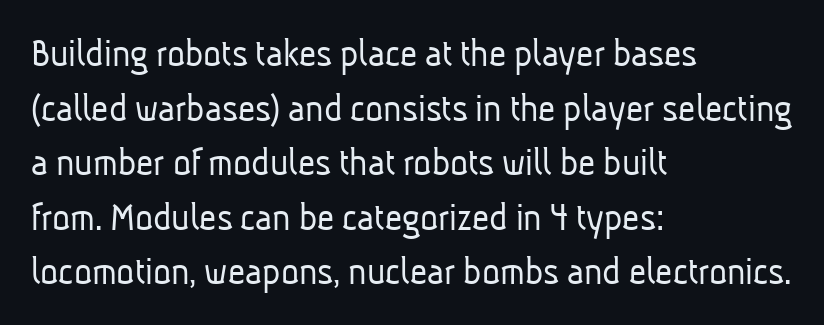
Q: Is the text bold? A: No.
Q: Is the typeface a serif or a sans-serif typeface? A: Sans-serif.
Q: Is the text underlined? A: No.
Q: How is the paragraph aligned? A: Left-aligned.
Q: Is the spacing between letters normal or unusually wide? A: Normal.
Q: Is the spacing between lines tight, normal or loose? A: Normal.
Q: Width (condensed, normal, or wide)? A: Condensed.
Q: Stroke contrast? A: Low.
Q: x-height? A: Medium.
Q: Monospaced? A: No.
